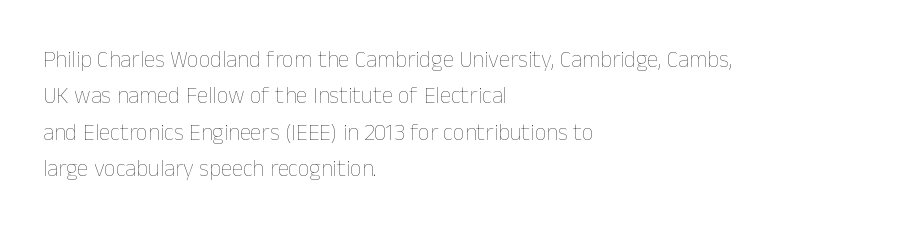
Compared with typical paragraphs, the rows here are spaced about the same. The letterforms sit at book weight or below. Ascenders rise straight up at ninety degrees. The lines are quadded left. Check the space under the baseline: it is left empty. Tracking value appears to be zero — textbook default spacing.
